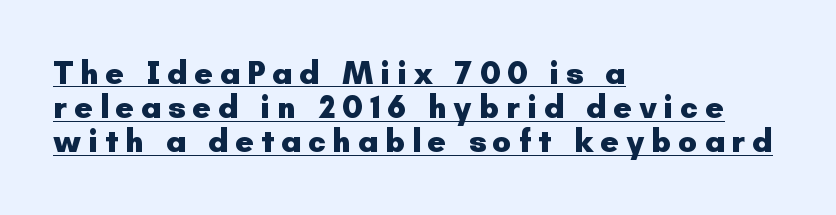
Q: Is the text bold? A: Yes.
Q: Is the text italic (slanted)? A: No, it is upright.
Q: Is the typeface a serif or a sans-serif typeface? A: Sans-serif.
Q: Is the text underlined? A: Yes.
Q: How is the paragraph aligned? A: Left-aligned.
Q: Is the spacing between letters normal or unusually wide? A: Unusually wide.
Q: Is the spacing between lines tight, normal or loose? A: Tight.
Q: Width (condensed, normal, or wide)? A: Normal.
Q: Stroke contrast? A: Low.
Q: x-height? A: Small.
Q: Monospaced? A: No.
